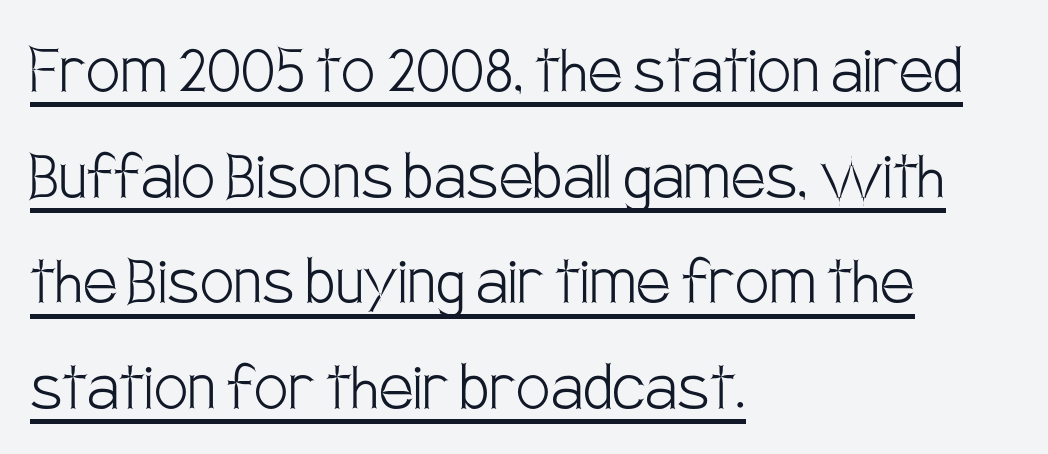
{"serif": "no", "italic": "no", "bold": "no", "weight": "light", "width": "condensed", "stroke_contrast": "low", "x_height": "large", "monospaced": "no", "underline": "yes", "align": "left", "line_spacing": "normal", "line_spacing_ratio": 1.39, "letter_spacing": "normal", "letter_spacing_em": 0.0, "glyph_px": 76}
